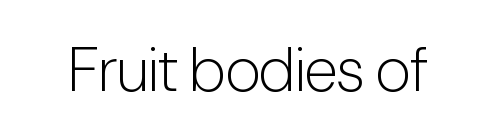
{"serif": "no", "italic": "no", "bold": "no", "weight": "light", "width": "condensed", "stroke_contrast": "low", "x_height": "medium", "monospaced": "no", "underline": "no", "letter_spacing": "normal", "letter_spacing_em": 0.0, "glyph_px": 62}
